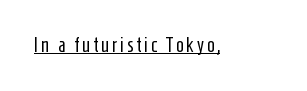
Q: Is the text bold? A: No.
Q: Is the text italic (slanted)? A: No, it is upright.
Q: Is the text underlined? A: Yes.
